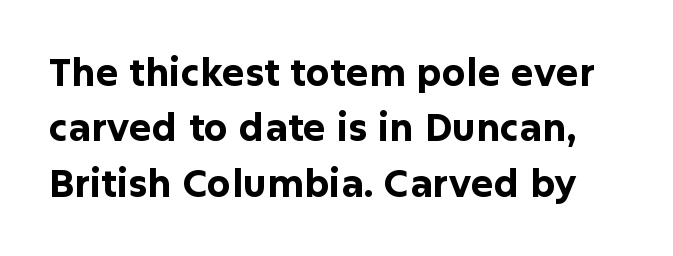
Note the varied advance widths — an 'i' is clearly narrower than an 'm'. Style check: upright. Just letters on the line, the space beneath them empty. Inter-character spacing is left at the font's built-in metrics.
